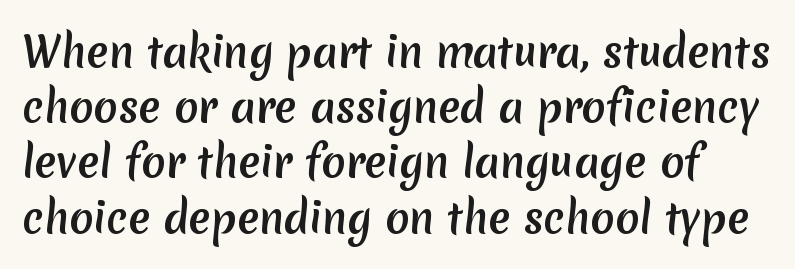
The image shows 40 px sans-serif type; set normal line spacing (1.38x), normal letter spacing, not underlined; medium stroke contrast and a medium x-height.
